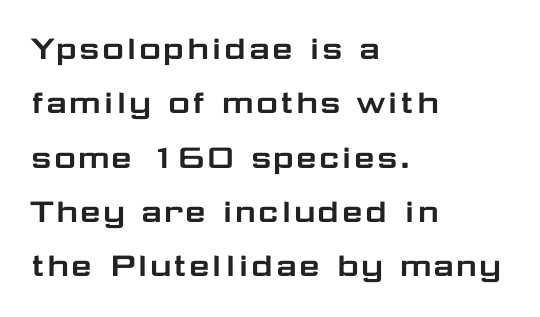
The image shows 38 px wide sans-serif type, upright; set left-aligned, normal line spacing (1.43x), normal letter spacing, not underlined; low stroke contrast and a medium x-height.
